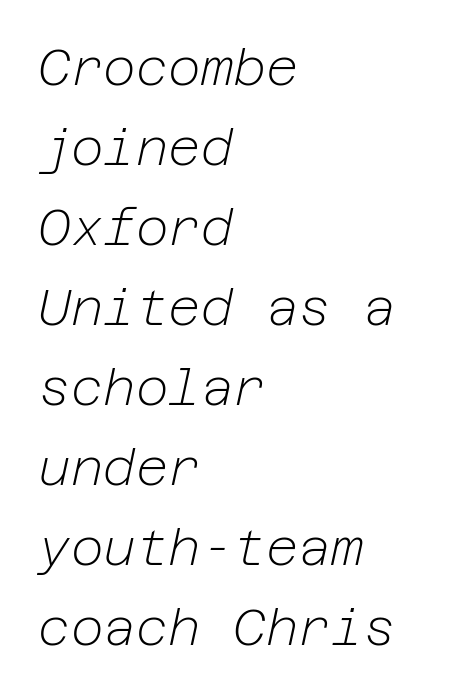
The image shows 50 px light type, italic (leaning right); set left-aligned, normal line spacing (1.6x), normal letter spacing, not underlined; low stroke contrast and a medium x-height.
